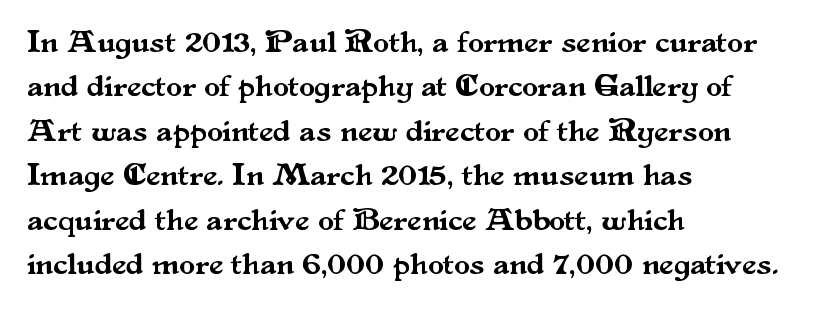
{"serif": "yes", "italic": "no", "width": "normal", "stroke_contrast": "medium", "x_height": "small", "monospaced": "no", "underline": "no", "align": "left", "line_spacing": "normal", "line_spacing_ratio": 1.39, "letter_spacing": "normal", "letter_spacing_em": 0.0, "glyph_px": 32}
